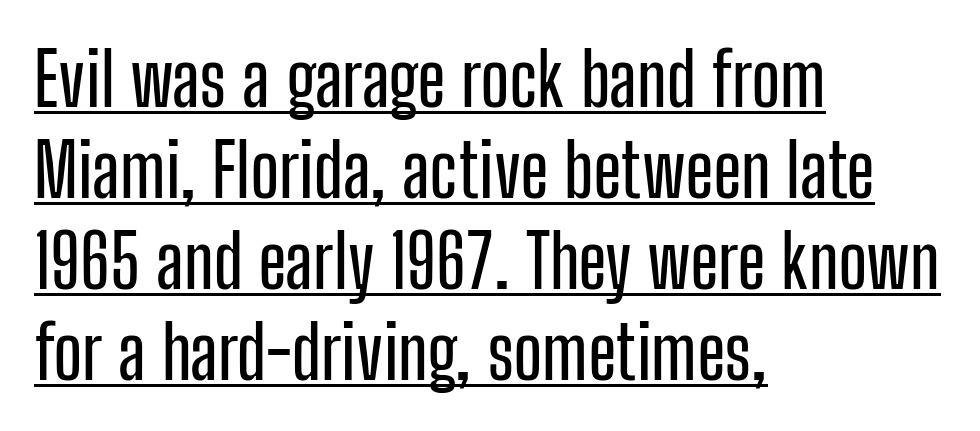
Each line of the rendering has a horizontal stroke beneath the glyphs. These lines are set flush left with a ragged right edge. Note: no serifs on the glyphs. You could not count columns in this text — the font is proportionally spaced. A typesetter would call this zero additional tracking. This is the regular roman posture of the typeface.
